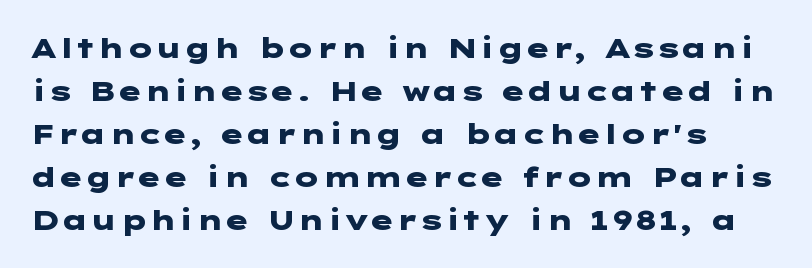
Q: Is the text bold? A: Yes.
Q: Is the text italic (slanted)? A: No, it is upright.
Q: Is the typeface a serif or a sans-serif typeface? A: Sans-serif.
Q: Is the text underlined? A: No.
Q: Is the spacing between letters normal or unusually wide? A: Normal.
Q: Is the spacing between lines tight, normal or loose? A: Normal.
Q: Width (condensed, normal, or wide)? A: Wide.
Q: Stroke contrast? A: Low.
Q: x-height? A: Medium.
